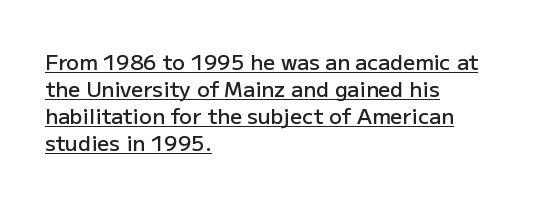
The image shows 21 px text type, upright; set left-aligned, normal line spacing (1.28x), normal letter spacing, underlined.
